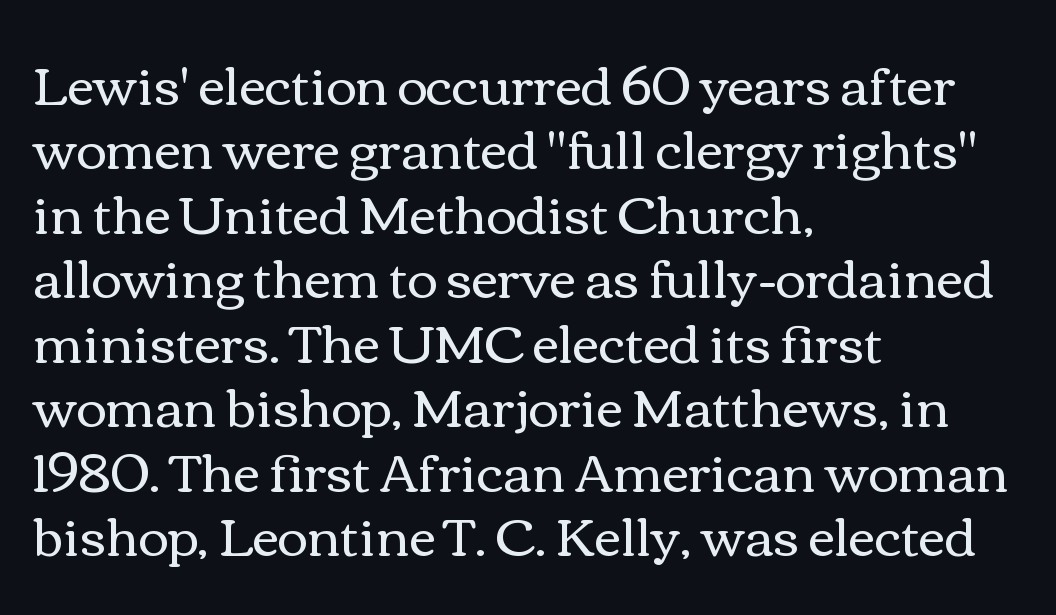
Q: Is the text bold? A: No.
Q: Is the text italic (slanted)? A: No, it is upright.
Q: Is the text underlined? A: No.
Q: How is the paragraph aligned? A: Left-aligned.
Q: Is the spacing between letters normal or unusually wide? A: Normal.
Q: Width (condensed, normal, or wide)? A: Wide.
Q: x-height? A: Medium.
Q: Monospaced? A: No.
